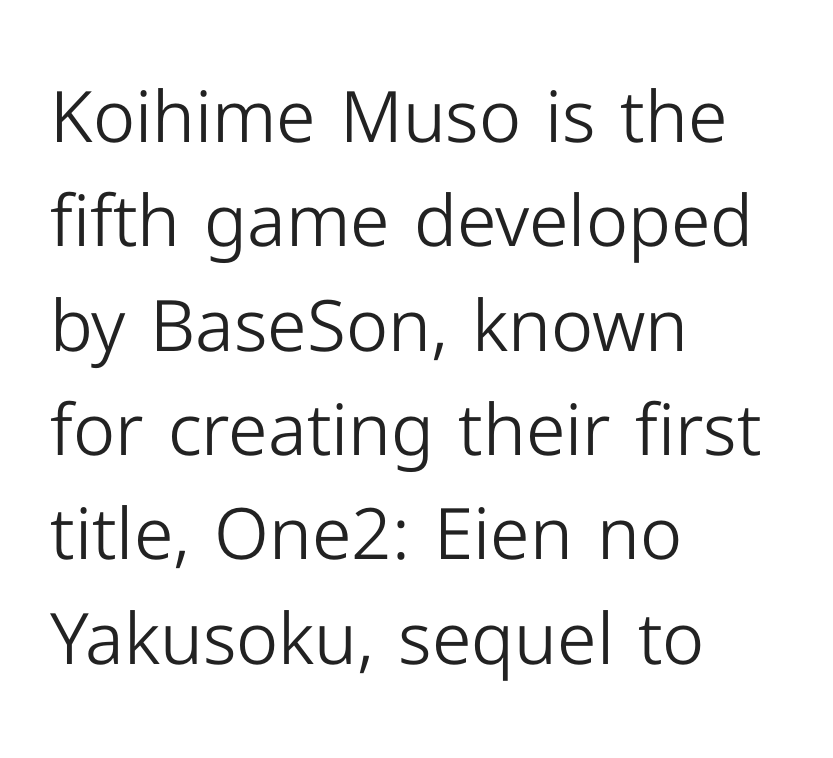
Q: Is the text bold? A: No.
Q: Is the text italic (slanted)? A: No, it is upright.
Q: Is the typeface a serif or a sans-serif typeface? A: Sans-serif.
Q: Is the text underlined? A: No.
Q: How is the paragraph aligned? A: Left-aligned.
Q: Is the spacing between letters normal or unusually wide? A: Normal.
Q: Is the spacing between lines tight, normal or loose? A: Normal.
Q: Width (condensed, normal, or wide)? A: Normal.
Q: Stroke contrast? A: Low.
Q: x-height? A: Medium.
Q: Monospaced? A: No.
